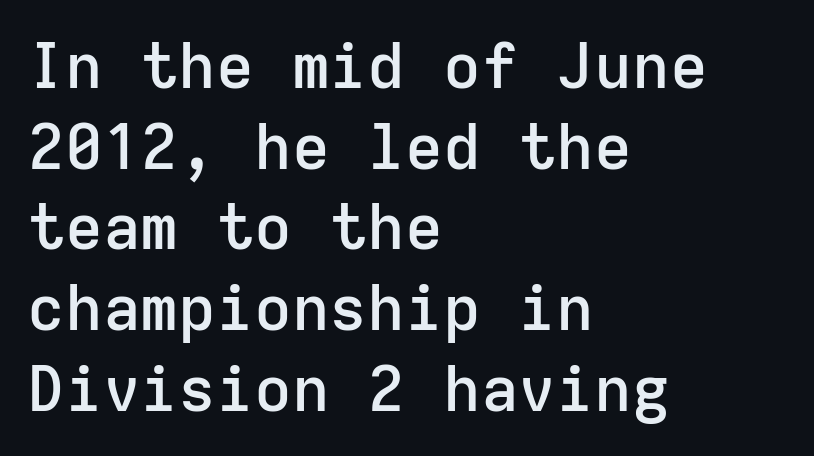
{"serif": "no", "italic": "no", "bold": "semi", "weight": "semibold", "width": "normal", "stroke_contrast": "low", "x_height": "medium", "monospaced": "yes", "underline": "no", "align": "left", "line_spacing": "normal", "line_spacing_ratio": 1.28, "letter_spacing": "normal", "letter_spacing_em": 0.0, "glyph_px": 63}
